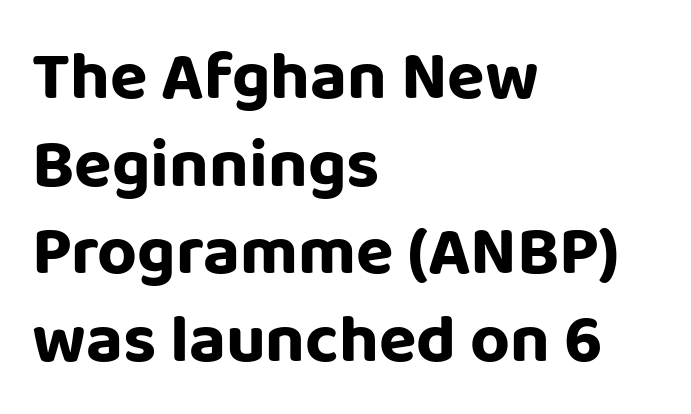
The image shows 69 px sans-serif type, upright; set left-aligned, normal line spacing (1.27x), normal letter spacing, not underlined; low stroke contrast and a large x-height.
